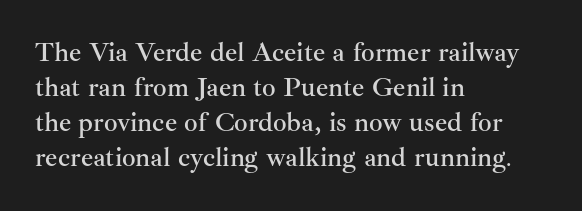
{"italic": "no", "underline": "no", "align": "left", "line_spacing": "normal", "line_spacing_ratio": 1.3, "letter_spacing": "normal", "letter_spacing_em": 0.0, "glyph_px": 27}
